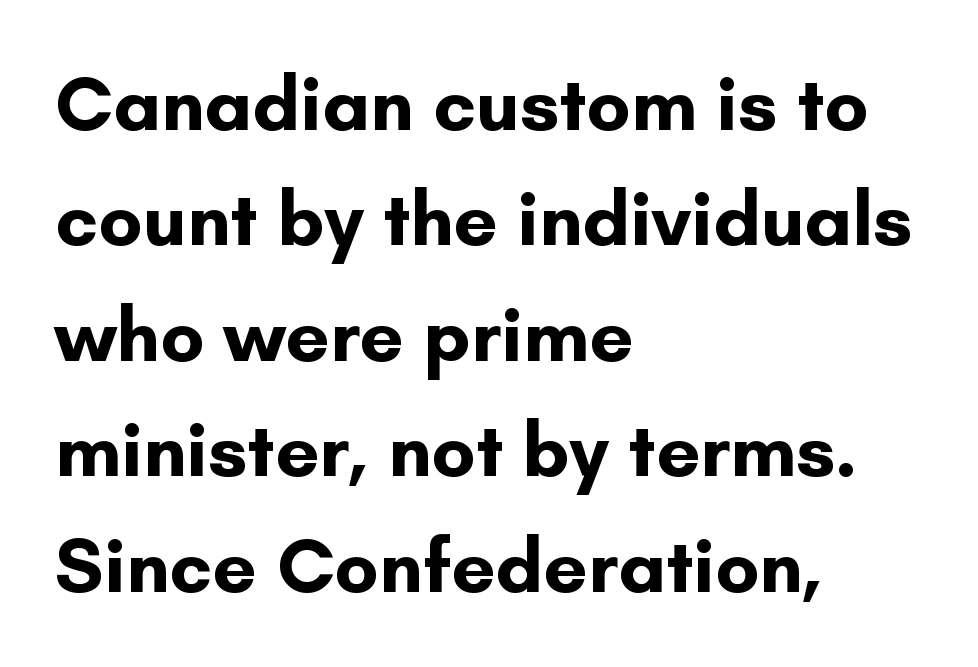
{"serif": "no", "italic": "no", "bold": "yes", "weight": "bold", "width": "normal", "stroke_contrast": "low", "x_height": "small", "monospaced": "no", "underline": "no", "align": "left", "line_spacing": "normal", "line_spacing_ratio": 1.48, "letter_spacing": "normal", "letter_spacing_em": 0.0, "glyph_px": 78}
